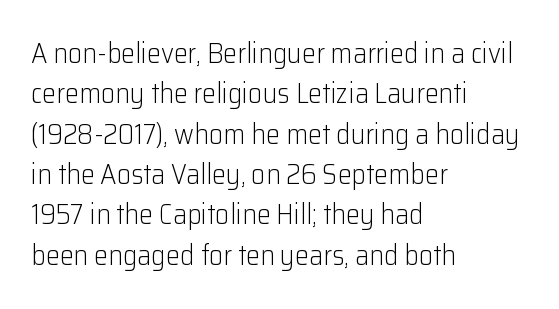
Q: Is the text bold? A: No.
Q: Is the text italic (slanted)? A: No, it is upright.
Q: Is the typeface a serif or a sans-serif typeface? A: Sans-serif.
Q: Is the text underlined? A: No.
Q: How is the paragraph aligned? A: Left-aligned.
Q: Is the spacing between letters normal or unusually wide? A: Normal.
Q: Is the spacing between lines tight, normal or loose? A: Normal.
Q: Width (condensed, normal, or wide)? A: Normal.
Q: Stroke contrast? A: Low.
Q: x-height? A: Medium.
Q: Monospaced? A: No.
